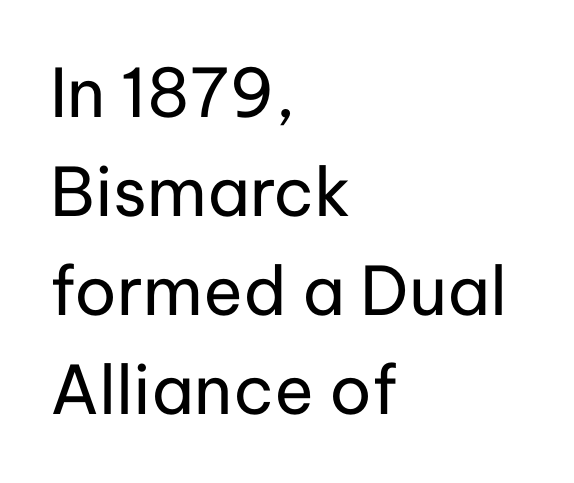
{"serif": "no", "italic": "no", "bold": "no", "weight": "regular", "width": "normal", "stroke_contrast": "low", "x_height": "medium", "monospaced": "no", "underline": "no", "align": "left", "line_spacing": "normal", "line_spacing_ratio": 1.48, "letter_spacing": "normal", "letter_spacing_em": 0.0, "glyph_px": 67}
